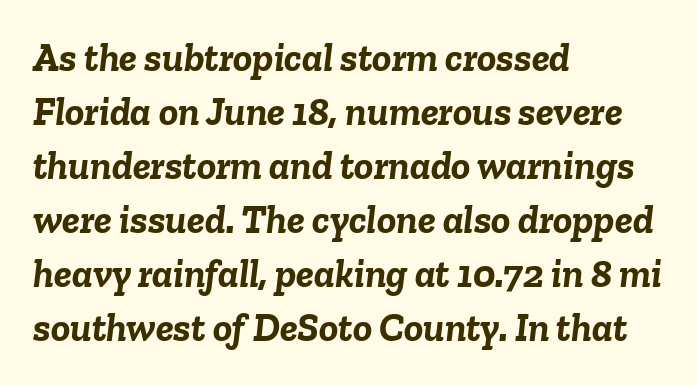
The image shows 40 px semibold type, italic (leaning right); set left-aligned, normal line spacing (1.35x), normal letter spacing, not underlined; low stroke contrast and a medium x-height.
